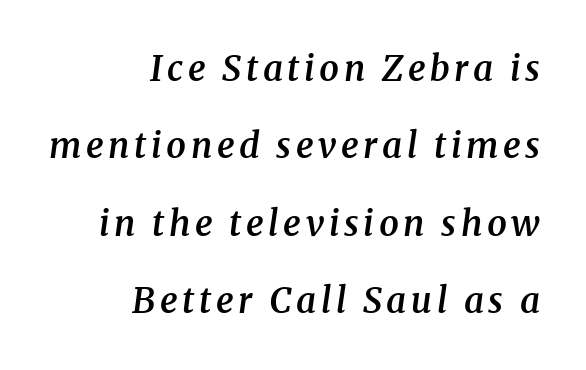
The paragraph shown leans on its right margin. Descenders hang freely into open space. Slant detected: the letters are inclined. Serif or sans? Serif — the stroke terminals have little feet.
